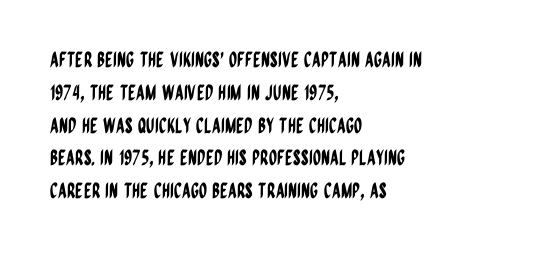
{"italic": "no", "underline": "no", "align": "left", "line_spacing": "normal", "line_spacing_ratio": 1.56, "letter_spacing": "normal", "letter_spacing_em": 0.0, "glyph_px": 21}
